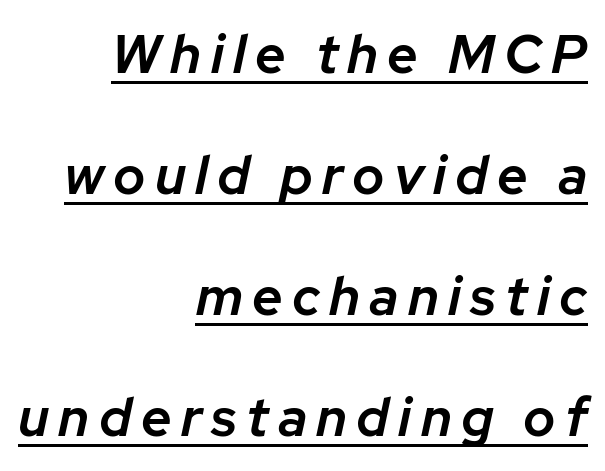
Q: Is the text bold? A: Semi-bold.
Q: Is the text italic (slanted)? A: Yes, it leans right by about 12 degrees.
Q: Is the text underlined? A: Yes.
Q: How is the paragraph aligned? A: Right-aligned.
Q: Is the spacing between lines tight, normal or loose? A: Loose.
Q: Width (condensed, normal, or wide)? A: Normal.
Q: Stroke contrast? A: Low.
Q: x-height? A: Medium.
Q: Monospaced? A: No.
